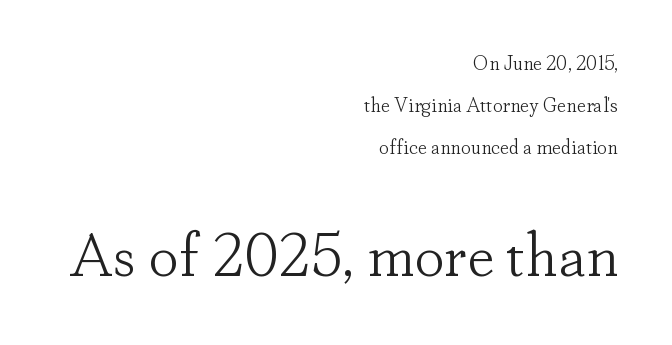
{"serif": "yes", "italic": "no", "bold": "no", "weight": "light", "width": "normal", "stroke_contrast": "low", "x_height": "small", "monospaced": "no", "underline": "no", "align": "right", "line_spacing": "loose", "line_spacing_ratio": 2.11, "letter_spacing": "normal", "letter_spacing_em": 0.0, "larger_block": "second", "size_ratio": 3.05, "glyph_px": 61}
